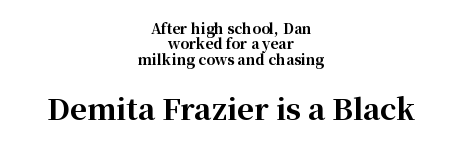
Letter spacing: default. Two sizes are in play, and the larger belongs to the second block. Are there feet on the stems? There are — it's a serif. Nope, not italic — everything's standing straight. Looks like regular typesetting: each glyph gets only the width it needs.
